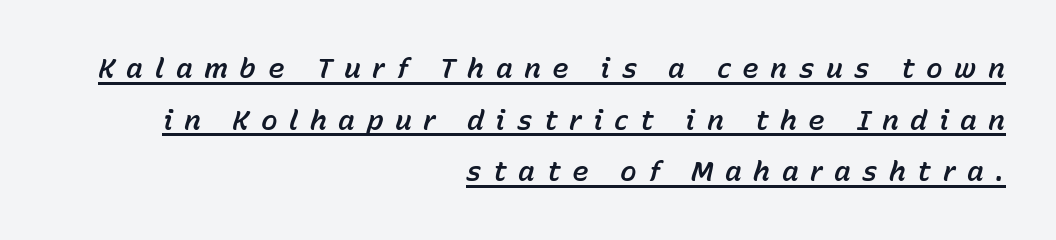
{"italic": "yes", "lean": "right", "slant_degrees": 15, "width": "normal", "stroke_contrast": "low", "x_height": "medium", "monospaced": "no", "underline": "yes", "align": "right", "line_spacing_ratio": 1.84, "letter_spacing": "wide", "letter_spacing_em": 0.41, "glyph_px": 28}
